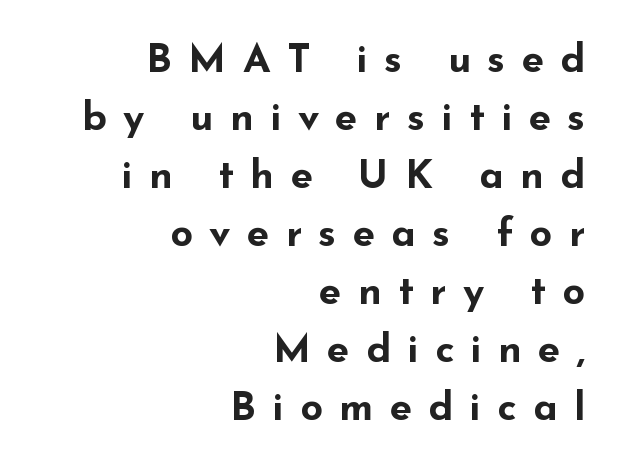
{"serif": "no", "italic": "no", "bold": "yes", "weight": "bold", "width": "wide", "stroke_contrast": "low", "x_height": "small", "monospaced": "no", "underline": "no", "align": "right", "line_spacing": "normal", "line_spacing_ratio": 1.45, "letter_spacing": "wide", "letter_spacing_em": 0.41, "glyph_px": 40}
